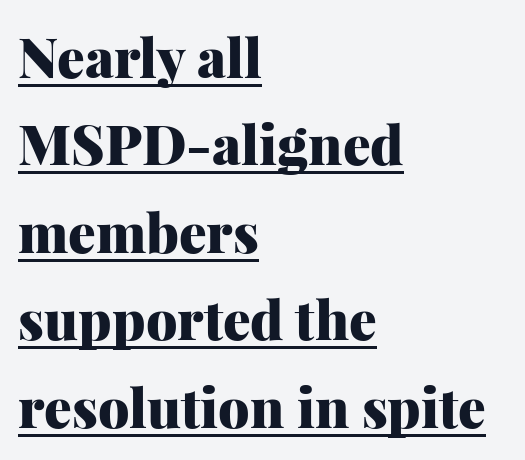
The image shows 55 px heavy serif type, upright; set left-aligned, normal line spacing (1.59x), normal letter spacing, underlined; medium stroke contrast and a medium x-height.
